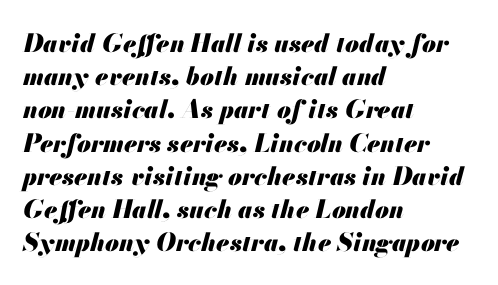
The image shows 25 px bold type, italic (leaning right); set left-aligned, normal line spacing (1.33x), normal letter spacing, not underlined.
